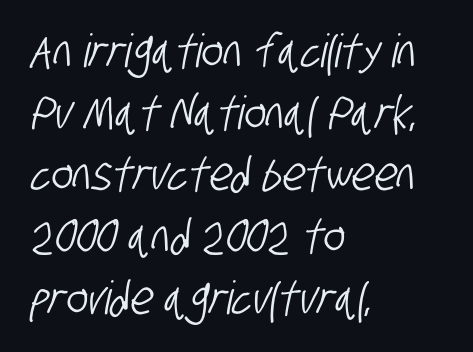
Here the designer chose a conventional face with non-uniform glyph widths. Descenders hang freely into open space. Evenly set lines give the paragraph a standard silhouette. I'd call this a sans setting — the letters go barefoot. Inter-character spacing is left at the font's built-in metrics.
